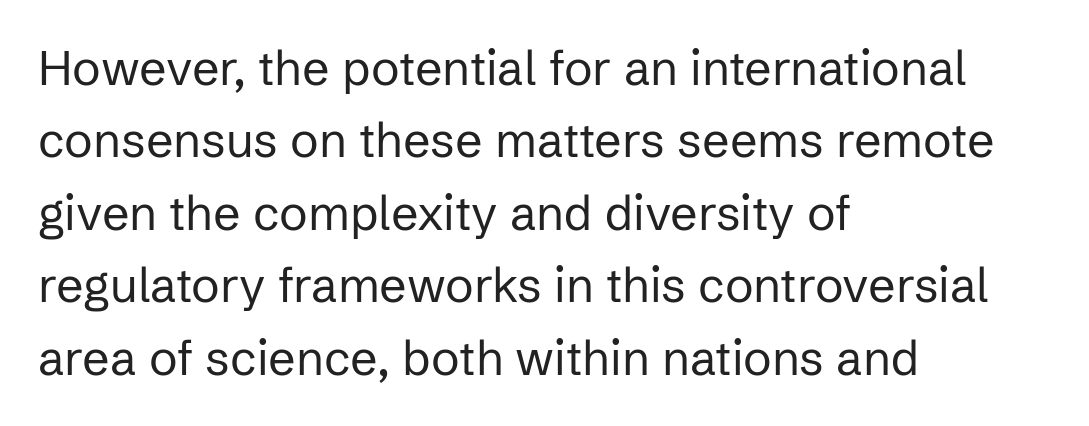
{"serif": "no", "italic": "no", "bold": "no", "weight": "regular", "width": "normal", "stroke_contrast": "low", "x_height": "medium", "monospaced": "no", "underline": "no", "align": "left", "line_spacing": "normal", "line_spacing_ratio": 1.51, "letter_spacing": "normal", "letter_spacing_em": 0.0, "glyph_px": 48}
